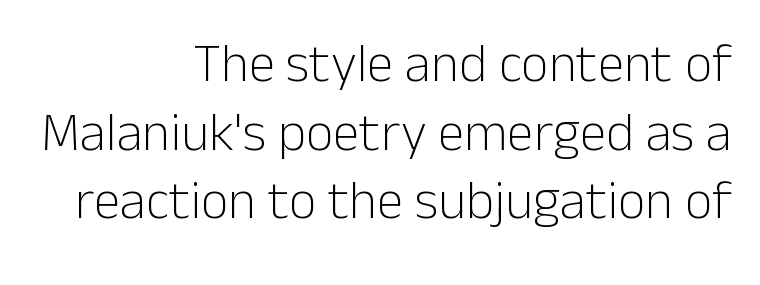
Where is the straight margin? On the right. There is no visible air inserted between adjacent glyphs. Proportional: the letters do not fall into vertical columns. Quick note: underline off. The axis of the letterforms is exactly vertical.
